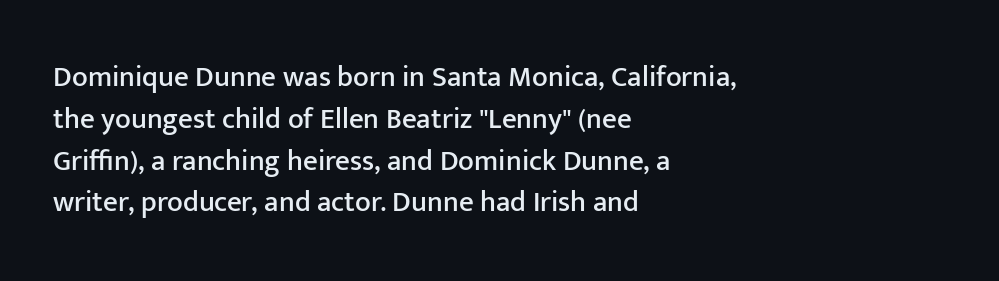
Bare-footed words on every line. You can tell from the bare stems that sans-serif type was used. The type sits square on the baseline with zero lean. You could not count columns in this text — the font is proportionally spaced.
